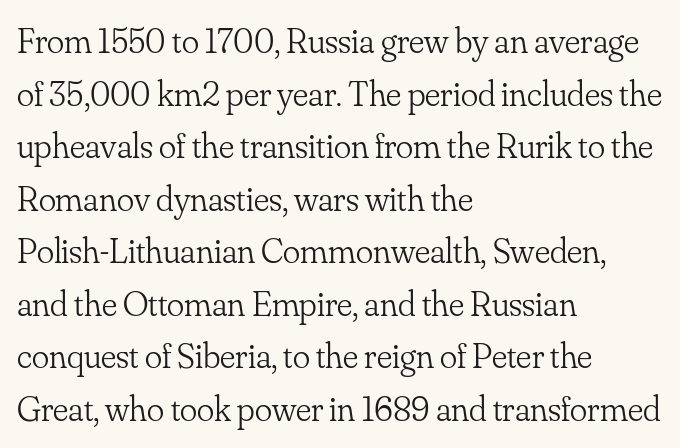
A typesetter would mark this as roman, not italic. The zone under the glyphs is completely vacant. These lines are set flush left with a ragged right edge. Unlike a clean sans, this face finishes its strokes with serifs. Observe the ordinary spacing: letters are neighbours, not strangers. Stroke mass is kept to a normal reading level or below.
